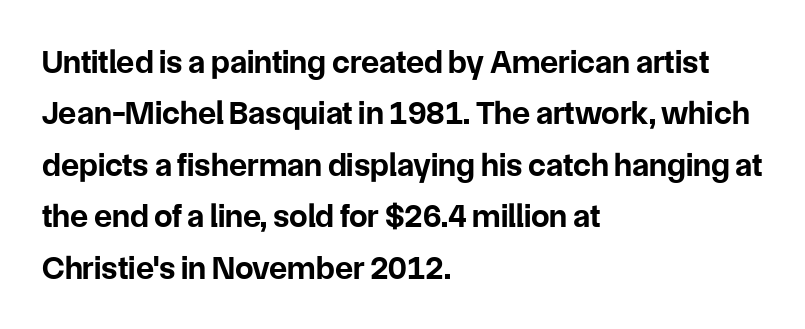
The specimen reads as upright at a glance. You can tell from the bare stems that sans-serif type was used. Successive baselines arrive at the customary interval. Words float on clear page, feet unadorned.
